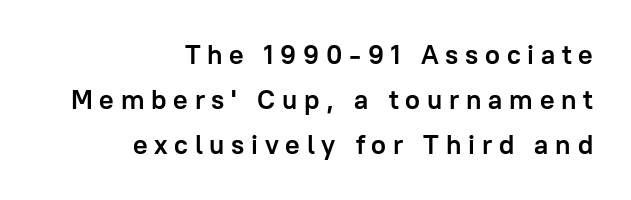
Q: Is the text bold? A: Yes.
Q: Is the text italic (slanted)? A: No, it is upright.
Q: Is the text underlined? A: No.
Q: How is the paragraph aligned? A: Right-aligned.
Q: Is the spacing between letters normal or unusually wide? A: Unusually wide.
Q: Is the spacing between lines tight, normal or loose? A: Normal.
